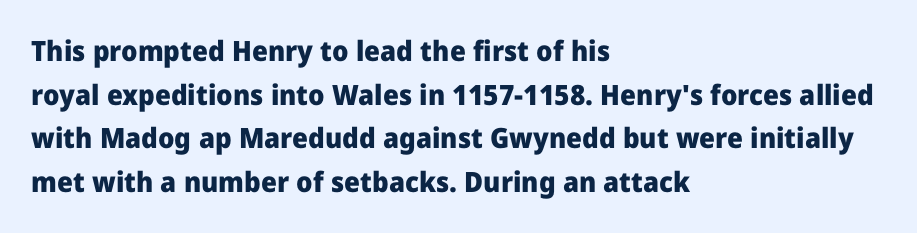
{"serif": "no", "italic": "no", "bold": "yes", "weight": "heavy", "width": "normal", "stroke_contrast": "low", "x_height": "medium", "monospaced": "no", "underline": "no", "align": "left", "line_spacing": "normal", "line_spacing_ratio": 1.56, "letter_spacing": "normal", "letter_spacing_em": 0.0, "glyph_px": 28}
